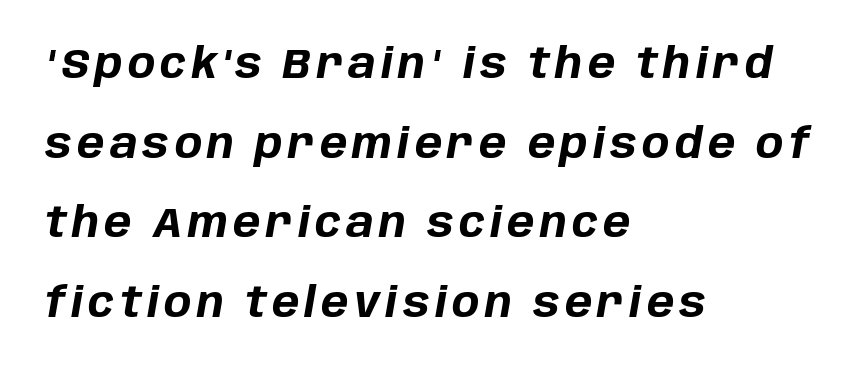
Q: Is the text bold? A: Yes.
Q: Is the text italic (slanted)? A: Yes, it leans right by about 10 degrees.
Q: Is the text underlined? A: No.
Q: How is the paragraph aligned? A: Left-aligned.
Q: Is the spacing between lines tight, normal or loose? A: Loose.
Q: Width (condensed, normal, or wide)? A: Normal.
Q: Stroke contrast? A: Low.
Q: x-height? A: Large.
Q: Monospaced? A: No.
